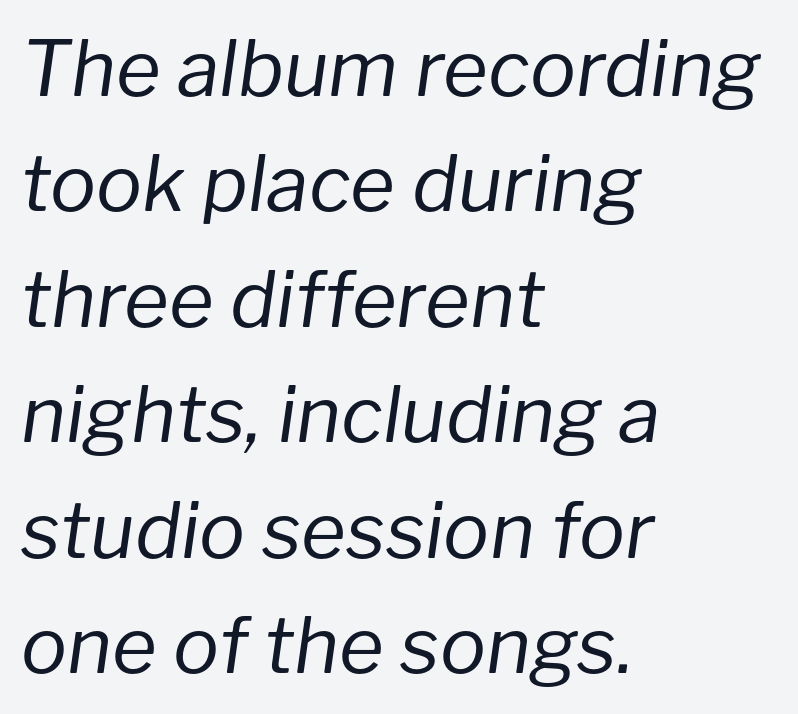
{"italic": "yes", "lean": "right", "slant_degrees": 8, "bold": "no", "weight": "regular", "width": "normal", "stroke_contrast": "low", "x_height": "medium", "monospaced": "no", "underline": "no", "align": "left", "line_spacing": "normal", "line_spacing_ratio": 1.5, "letter_spacing": "normal", "letter_spacing_em": 0.0, "glyph_px": 77}
